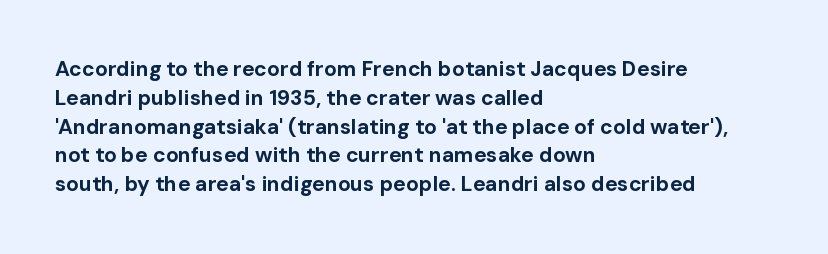
{"italic": "no", "bold": "yes", "underline": "no", "align": "left", "line_spacing": "normal", "line_spacing_ratio": 1.37, "letter_spacing": "normal", "letter_spacing_em": 0.0, "glyph_px": 21}
